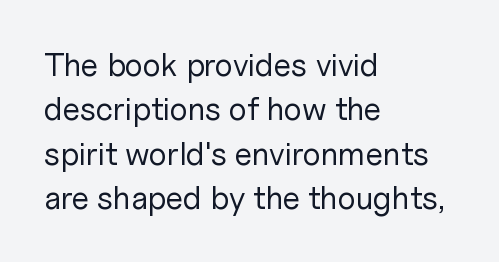
Line starts are locked; line ends wander. How are the letters spaced? Ordinarily, with no added tracking. On a weight scale, this lands at 450 or below. Upright lettering throughout. Are there feet on the stems? There aren't — it's a sans.
